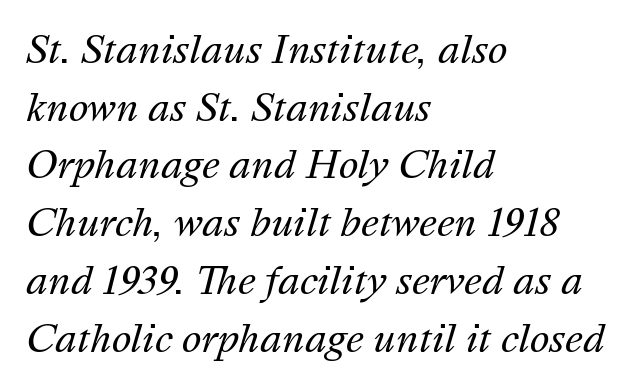
{"italic": "yes", "lean": "right", "slant_degrees": 16, "bold": "no", "weight": "regular", "width": "normal", "stroke_contrast": "medium", "x_height": "medium", "monospaced": "no", "underline": "no", "align": "left", "line_spacing": "normal", "line_spacing_ratio": 1.56, "letter_spacing": "normal", "letter_spacing_em": 0.0, "glyph_px": 37}
